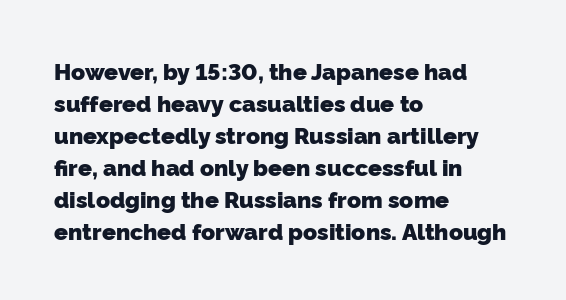
The image shows 23 px bold type; set left-aligned, normal line spacing (1.39x), normal letter spacing, not underlined.
